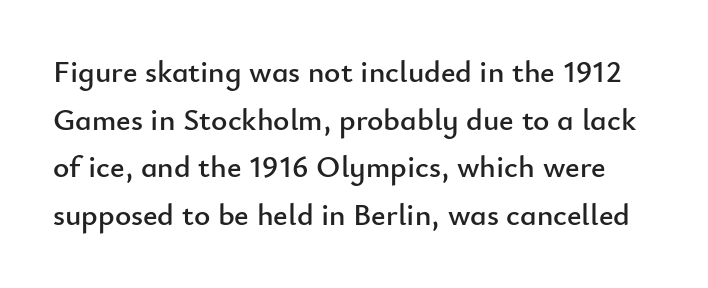
{"serif": "no", "italic": "no", "width": "normal", "stroke_contrast": "low", "x_height": "small", "monospaced": "no", "underline": "no", "line_spacing": "normal", "line_spacing_ratio": 1.54, "letter_spacing": "normal", "letter_spacing_em": 0.0, "glyph_px": 31}
